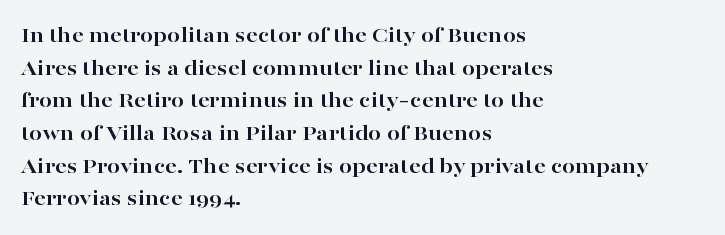
Here the glyphs are tracked normally, forming tight word shapes. One-word summary of the alignment: left. In terms of posture, this sample is upright. Notice how thick the strokes are: this is what a full bold looks like. The lines sit at an ordinary, default distance from one another.
